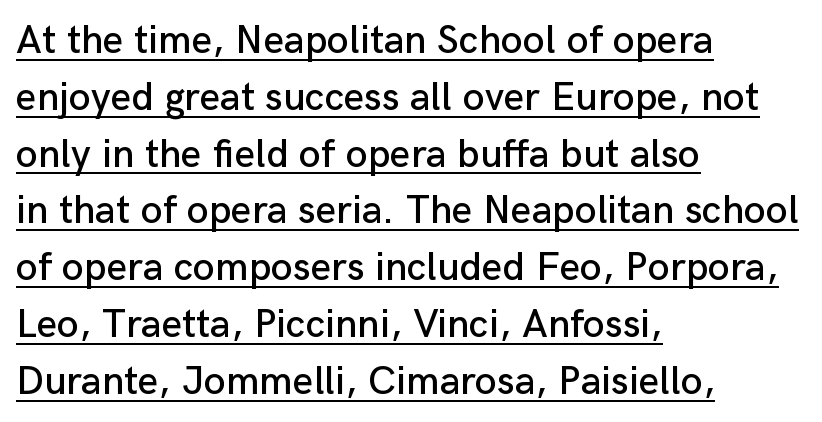
{"serif": "no", "italic": "no", "width": "normal", "stroke_contrast": "low", "x_height": "medium", "monospaced": "no", "underline": "yes", "align": "left", "line_spacing": "normal", "line_spacing_ratio": 1.42, "letter_spacing": "normal", "letter_spacing_em": 0.0, "glyph_px": 40}
